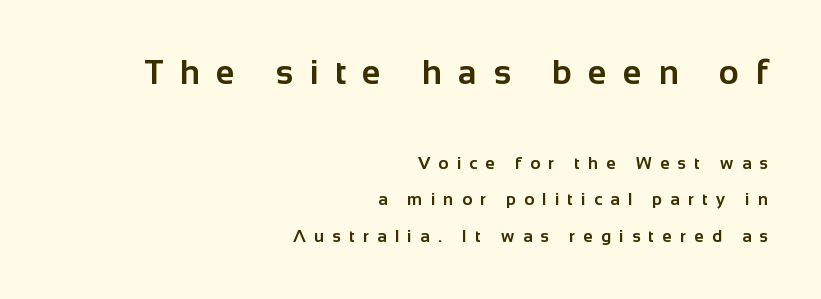
Q: Is the text bold? A: Yes.
Q: Is the text italic (slanted)? A: No, it is upright.
Q: Is the typeface a serif or a sans-serif typeface? A: Sans-serif.
Q: Is the text underlined? A: No.
Q: How is the paragraph aligned? A: Right-aligned.
Q: Is the spacing between letters normal or unusually wide? A: Unusually wide.
Q: Is the spacing between lines tight, normal or loose? A: Loose.
Q: Which block of text is set in a larger size, the first (top) or the second (bottom)? A: The first (top) one.
Q: Width (condensed, normal, or wide)? A: Normal.
Q: Stroke contrast? A: Low.
Q: x-height? A: Medium.
Q: Monospaced? A: No.
